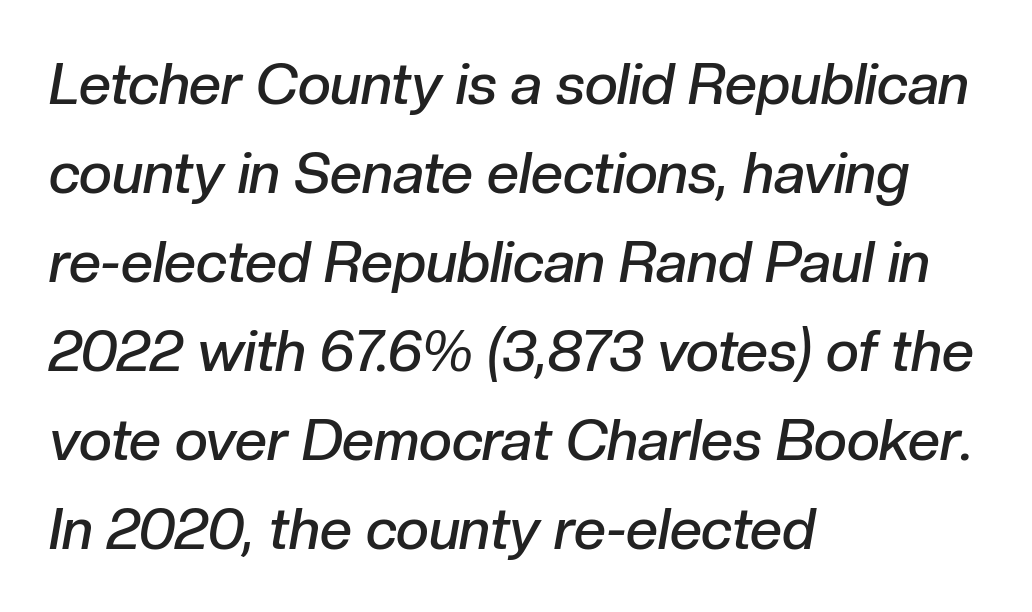
What's the leading like? Ordinary, nothing unusual. Every row of glyphs begins at an identical x-position on the left. These lines are rendered in a variable-pitch font. A typesetter would call this zero additional tracking. No word sits above an underline.
